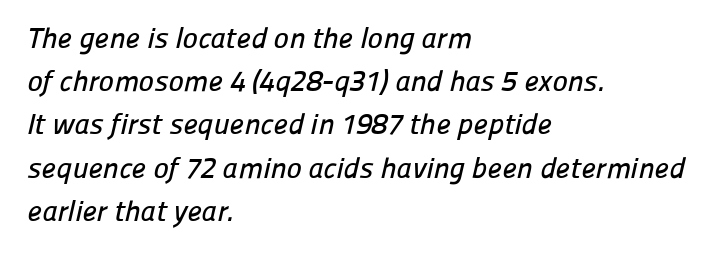
The image shows 29 px sans-serif type; set left-aligned, normal line spacing (1.49x), normal letter spacing, not underlined; low stroke contrast and a medium x-height.
